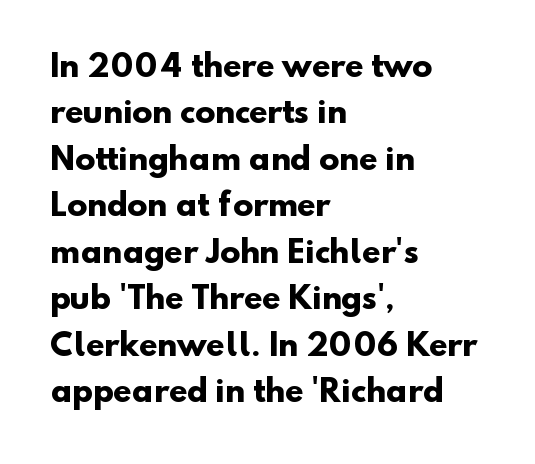
You can tell from the bare stems that sans-serif type was used. Note the varied advance widths — an 'i' is clearly narrower than an 'm'. Pretty heavy lettering here — definitely bold. The passage shown has conventional tracking throughout. Short and long lines alike share a common starting point at left. Whoever set this chose a conventional vertical rhythm.
